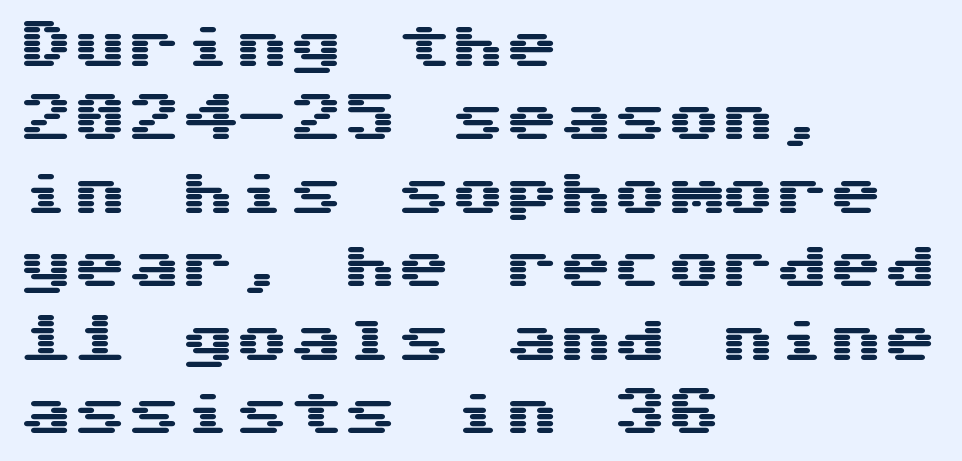
One-word summary of the alignment: left. Posture: upright roman. What's the leading like? Ordinary, nothing unusual. A clean baseline with only descenders dipping below it. Standard letterfit; no display-style spreading of the glyphs.
